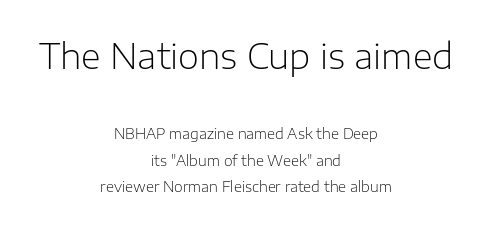
The image shows 34 px light sans-serif type, upright; set centered, line spacing 1.89x, normal letter spacing, not underlined; the first (top) block is 2.43x larger; low stroke contrast and a medium x-height.
